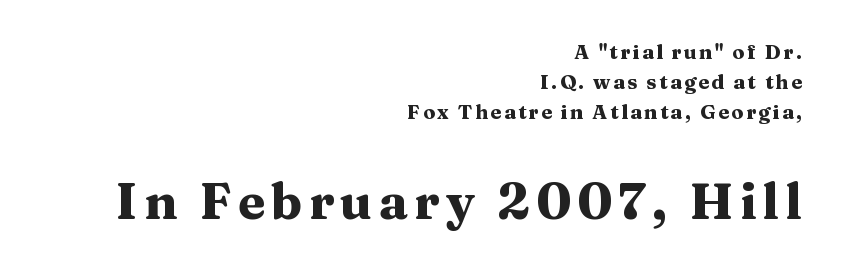
Bigger letters appear in the bottom chunk; the top chunk is reduced. Note the varied advance widths — an 'i' is clearly narrower than an 'm'. In terms of posture, this sample is upright. Teacher's note: observe the even right margin — that is flush-right alignment. The gap between lines stays unmarked.
